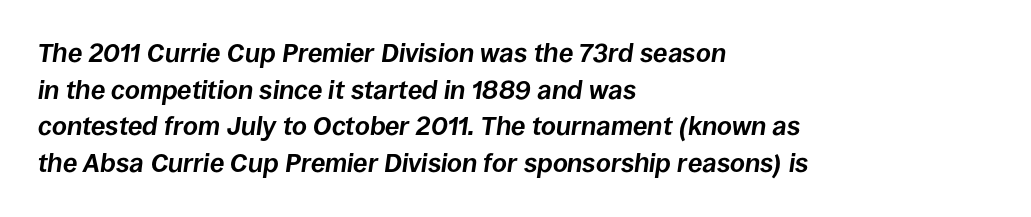
Q: Is the text bold? A: Yes.
Q: Is the text italic (slanted)? A: Yes, it leans right by about 8 degrees.
Q: Is the text underlined? A: No.
Q: How is the paragraph aligned? A: Left-aligned.
Q: Is the spacing between letters normal or unusually wide? A: Normal.
Q: Is the spacing between lines tight, normal or loose? A: Normal.
